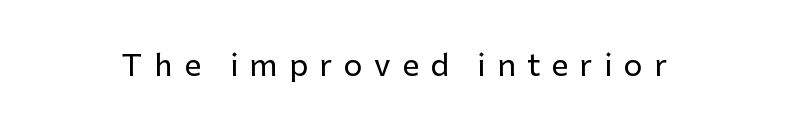
Stroke terminals: plain, sans-serif. Underline: absent. Each letter keeps its own natural width here, so spacing adapts to shape. In terms of posture, this sample is upright. The face used here is rendered with a markedly widened letterfit.
